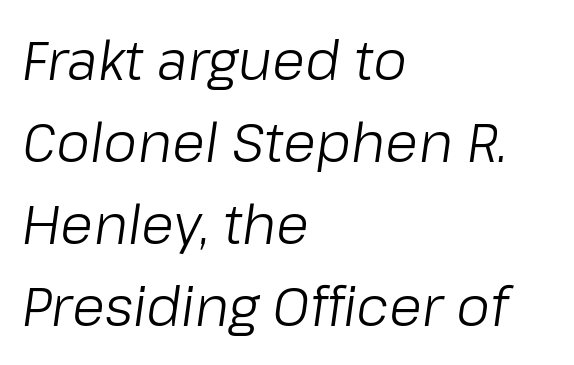
Look at the tracking — it's just the regular setting, nothing added. Layout note: lines flush left. Type without underlining. Slanted lettering throughout. Ink coverage per letter is moderate at most. Students, observe: this is what conventionally led text looks like.
